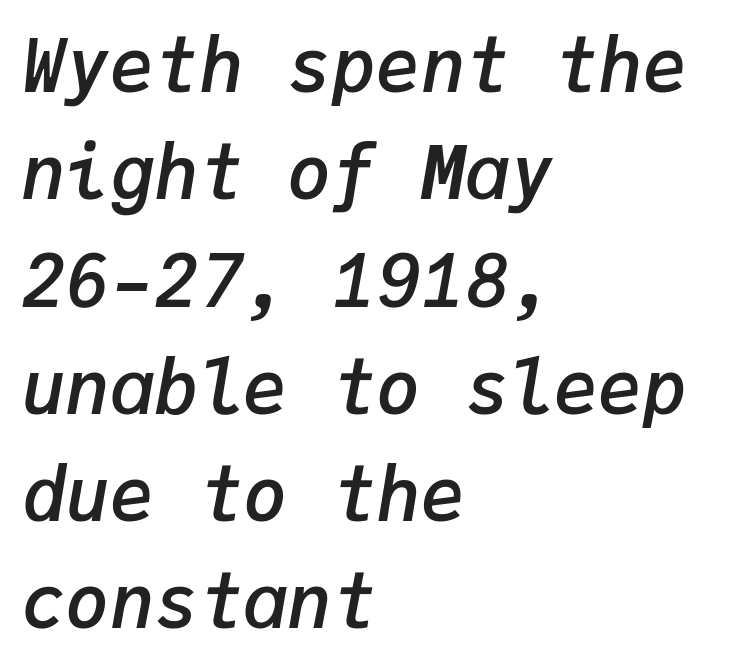
{"italic": "yes", "lean": "right", "slant_degrees": 9, "bold": "semi", "weight": "semibold", "width": "normal", "stroke_contrast": "low", "x_height": "medium", "monospaced": "yes", "underline": "no", "align": "left", "line_spacing": "normal", "line_spacing_ratio": 1.45, "letter_spacing": "normal", "letter_spacing_em": 0.0, "glyph_px": 74}
